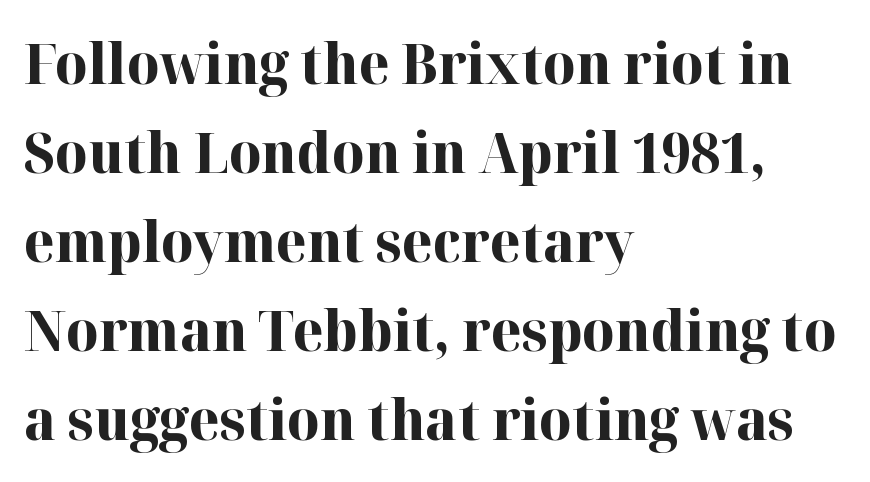
{"serif": "yes", "italic": "no", "bold": "yes", "weight": "bold", "width": "normal", "stroke_contrast": "high", "x_height": "medium", "monospaced": "no", "underline": "no", "align": "left", "line_spacing": "normal", "line_spacing_ratio": 1.59, "letter_spacing": "normal", "letter_spacing_em": 0.0, "glyph_px": 56}
